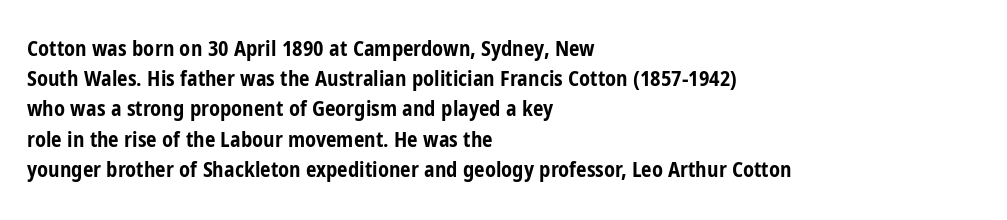
The image shows 21 px bold type, upright; set left-aligned, normal line spacing (1.44x), normal letter spacing, not underlined.
